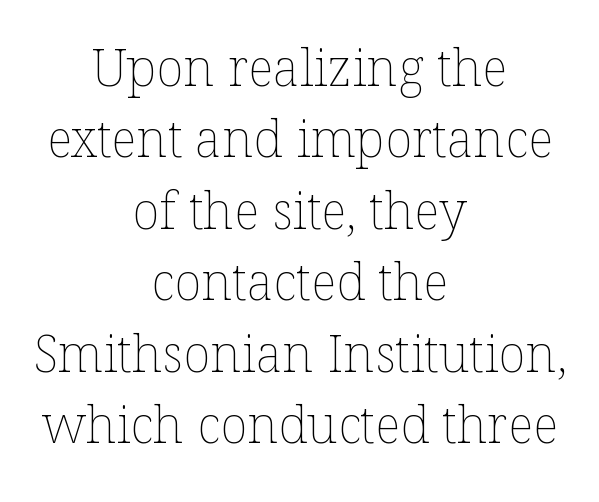
The lettering stays uniformly vertical, giving the passage a roman look. Which margin do the lines hug? Neither — every line sits in the middle. The rendering uses natural spacing where letterforms have individual widths. Summary of weight: not heavy and not bold. Vertical spacing — default. Anything drawn beneath the words? Only blank space.
